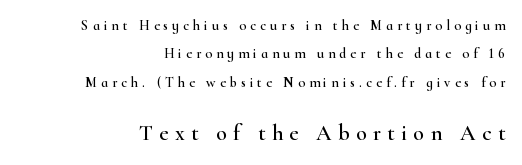
Q: Is the text italic (slanted)? A: No, it is upright.
Q: Is the text underlined? A: No.
Q: How is the paragraph aligned? A: Right-aligned.
Q: Is the spacing between letters normal or unusually wide? A: Unusually wide.
Q: Is the spacing between lines tight, normal or loose? A: Loose.
Q: Which block of text is set in a larger size, the first (top) or the second (bottom)? A: The second (bottom) one.
